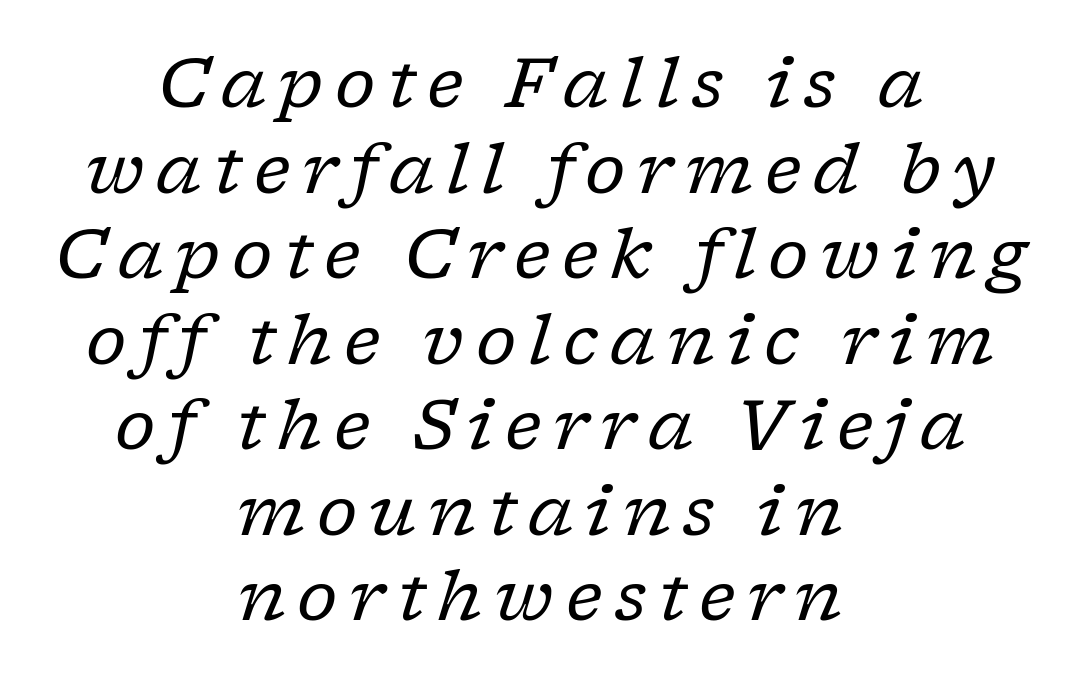
{"serif": "yes", "italic": "yes", "lean": "right", "slant_degrees": 17, "bold": "no", "weight": "regular", "width": "normal", "stroke_contrast": "low", "x_height": "medium", "monospaced": "no", "underline": "no", "align": "center", "line_spacing_ratio": 1.24, "glyph_px": 69}
